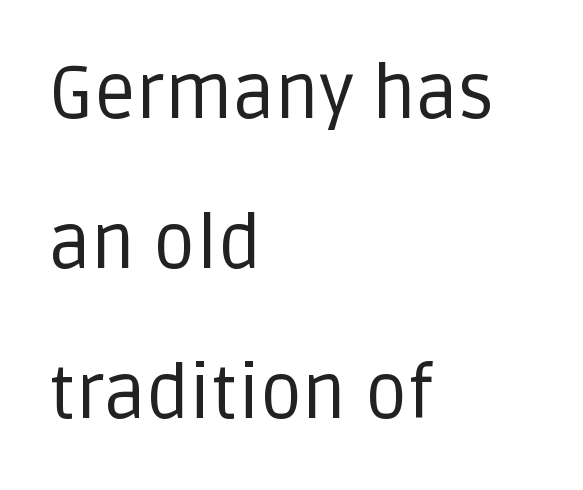
The zone under the glyphs is completely vacant. Each letter keeps its own natural width here, so spacing adapts to shape. Line beginnings align vertically; line endings do not. Characters remain perfectly vertical along every line.
